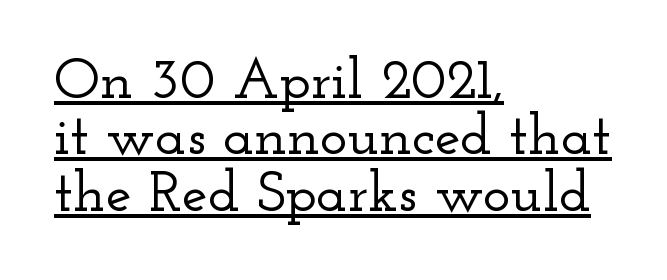
{"serif": "yes", "italic": "no", "width": "wide", "stroke_contrast": "low", "x_height": "small", "monospaced": "no", "underline": "yes", "align": "left", "line_spacing": "tight", "line_spacing_ratio": 0.97, "letter_spacing": "normal", "letter_spacing_em": 0.0, "glyph_px": 58}
